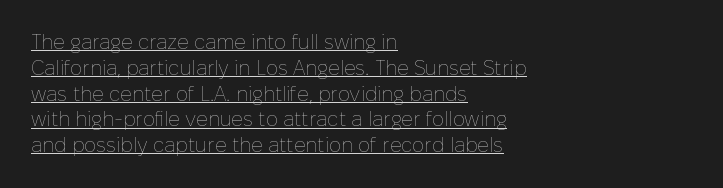
{"italic": "no", "bold": "no", "underline": "yes", "align": "left", "line_spacing": "normal", "line_spacing_ratio": 1.29, "letter_spacing": "normal", "letter_spacing_em": 0.0, "glyph_px": 20}
